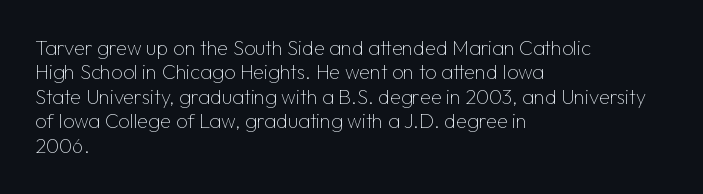
Q: Is the text bold? A: No.
Q: Is the text italic (slanted)? A: No, it is upright.
Q: Is the text underlined? A: No.
Q: How is the paragraph aligned? A: Left-aligned.
Q: Is the spacing between letters normal or unusually wide? A: Normal.
